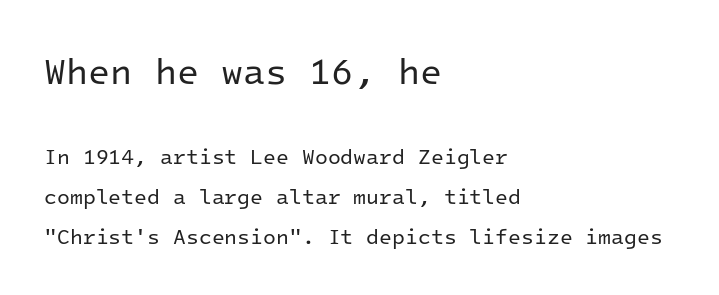
{"serif": "no", "italic": "no", "bold": "no", "weight": "regular", "width": "normal", "stroke_contrast": "low", "x_height": "medium", "monospaced": "yes", "underline": "no", "align": "left", "line_spacing": "loose", "line_spacing_ratio": 1.9, "letter_spacing": "normal", "letter_spacing_em": 0.0, "larger_block": "first", "size_ratio": 1.71, "glyph_px": 36}
